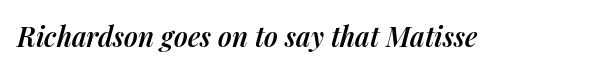
Q: Is the text bold? A: Semi-bold.
Q: Is the text italic (slanted)? A: Yes, it leans right by about 14 degrees.
Q: Is the text underlined? A: No.
Q: Is the spacing between letters normal or unusually wide? A: Normal.
